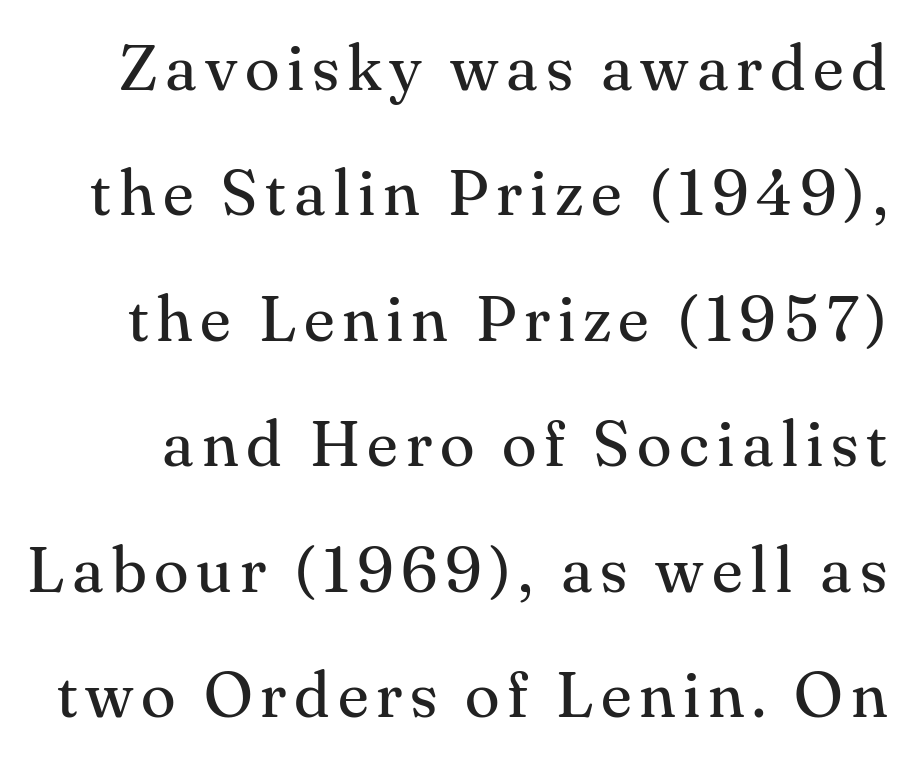
{"serif": "yes", "italic": "no", "bold": "no", "weight": "regular", "width": "normal", "stroke_contrast": "medium", "x_height": "small", "monospaced": "no", "underline": "no", "line_spacing": "loose", "line_spacing_ratio": 1.96, "glyph_px": 64}
